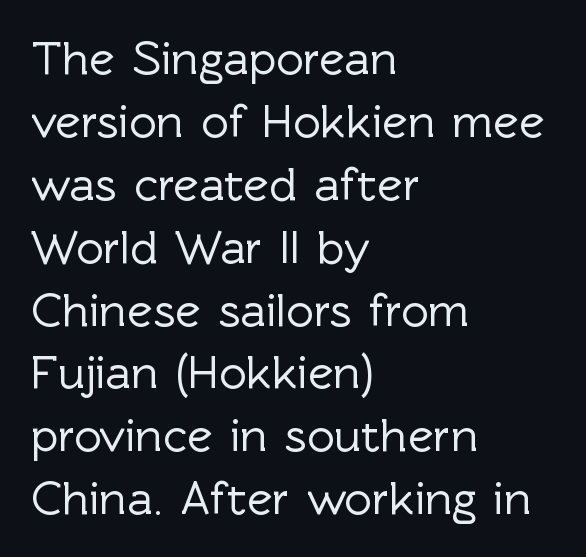
{"serif": "no", "italic": "no", "width": "normal", "x_height": "medium", "monospaced": "no", "underline": "no", "align": "left", "line_spacing": "normal", "line_spacing_ratio": 1.31, "letter_spacing": "normal", "letter_spacing_em": 0.0, "glyph_px": 48}
